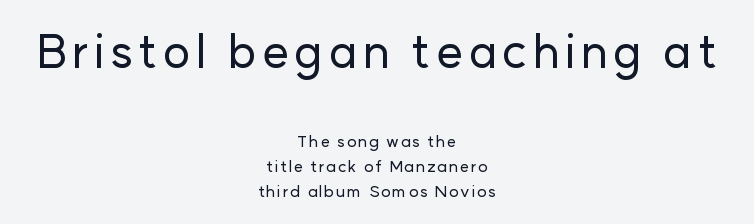
If you squint, the top block still reads clearly — it's the larger of the two. The lettering holds an erect, upright posture throughout. The block of text has a typical density, with ordinary space between rows. Note the varied advance widths — an 'i' is clearly narrower than an 'm'. Regarding serifs, this sample does without them. Underlining? Definitely not there.
